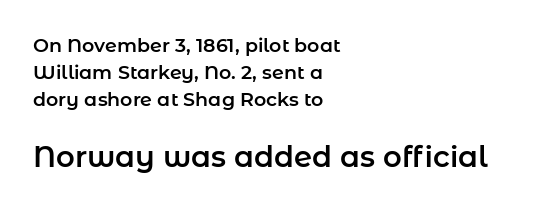
{"serif": "no", "italic": "no", "width": "normal", "stroke_contrast": "low", "x_height": "medium", "monospaced": "no", "underline": "no", "align": "left", "line_spacing": "normal", "line_spacing_ratio": 1.43, "letter_spacing": "normal", "letter_spacing_em": 0.0, "larger_block": "second", "size_ratio": 1.53, "glyph_px": 29}
